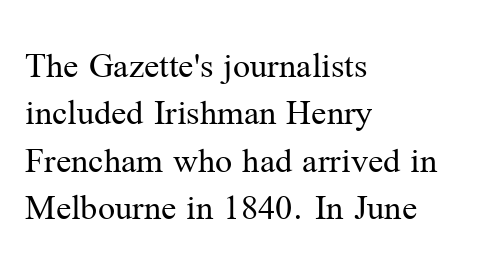
Q: Is the text bold? A: No.
Q: Is the text italic (slanted)? A: No, it is upright.
Q: Is the typeface a serif or a sans-serif typeface? A: Serif.
Q: Is the text underlined? A: No.
Q: How is the paragraph aligned? A: Left-aligned.
Q: Is the spacing between letters normal or unusually wide? A: Normal.
Q: Is the spacing between lines tight, normal or loose? A: Normal.
Q: Width (condensed, normal, or wide)? A: Normal.
Q: Stroke contrast? A: Medium.
Q: x-height? A: Medium.
Q: Monospaced? A: No.
